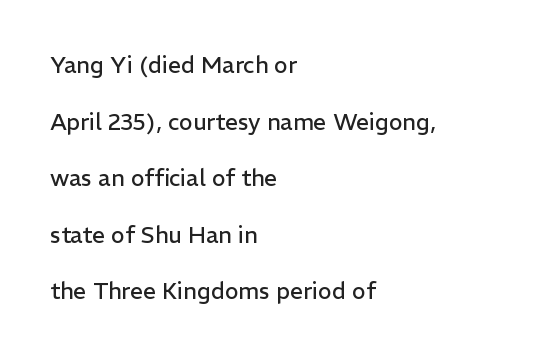
Q: Is the text bold? A: No.
Q: Is the text italic (slanted)? A: No, it is upright.
Q: Is the text underlined? A: No.
Q: How is the paragraph aligned? A: Left-aligned.
Q: Is the spacing between letters normal or unusually wide? A: Normal.
Q: Is the spacing between lines tight, normal or loose? A: Loose.
